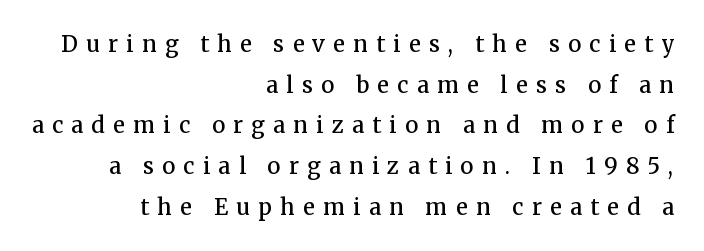
Plain, unruled lines of type. In CSS terms this would be text-align: right. The typesetting leans somewhat heavy: a semibold. Style check: upright. Words appear elongated and porous because spacing is wide.
